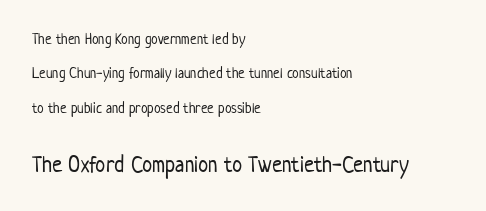
The image shows 23 px text type, upright; set left-aligned, loose line spacing (2.3x), normal letter spacing, not underlined; the second (bottom) block is 1.53x larger.
